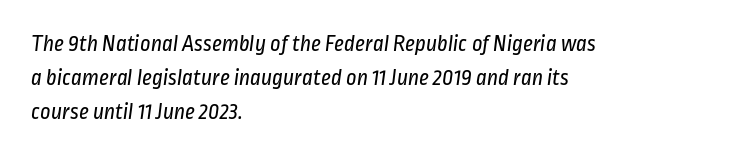
Q: Is the text bold? A: No.
Q: Is the text underlined? A: No.
Q: How is the paragraph aligned? A: Left-aligned.
Q: Is the spacing between letters normal or unusually wide? A: Normal.
Q: Is the spacing between lines tight, normal or loose? A: Normal.
